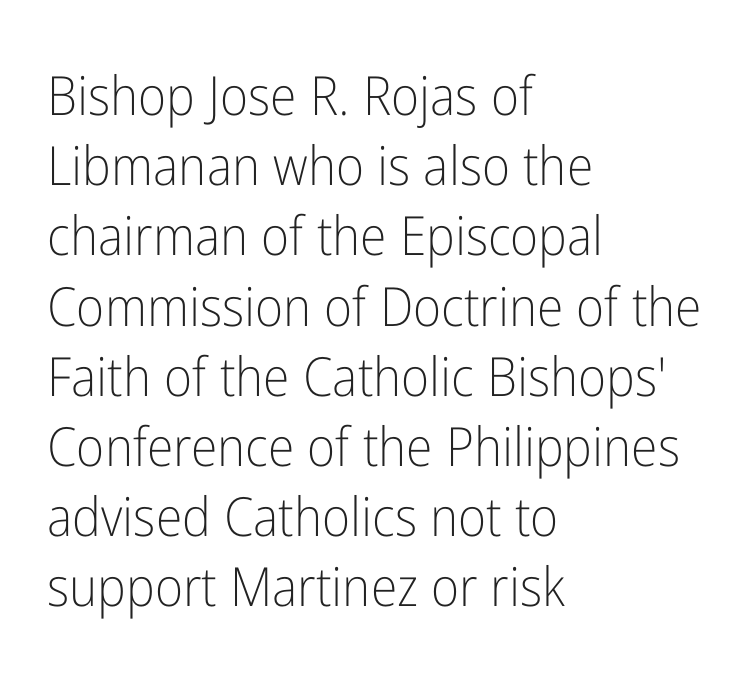
{"serif": "no", "italic": "no", "bold": "no", "weight": "light", "width": "condensed", "stroke_contrast": "low", "x_height": "medium", "monospaced": "no", "underline": "no", "align": "left", "line_spacing": "normal", "line_spacing_ratio": 1.3, "letter_spacing": "normal", "letter_spacing_em": 0.0, "glyph_px": 54}
